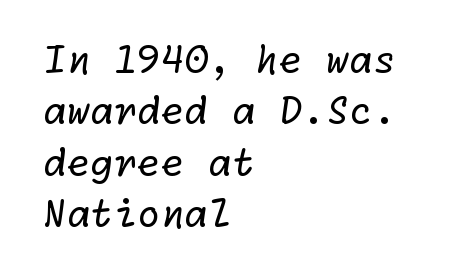
Teacher's note: observe the even left margin — that is flush-left alignment. Short note: letters normally spaced. Stroke terminals: plain, sans-serif. Whoever set this chose a conventional vertical rhythm.
